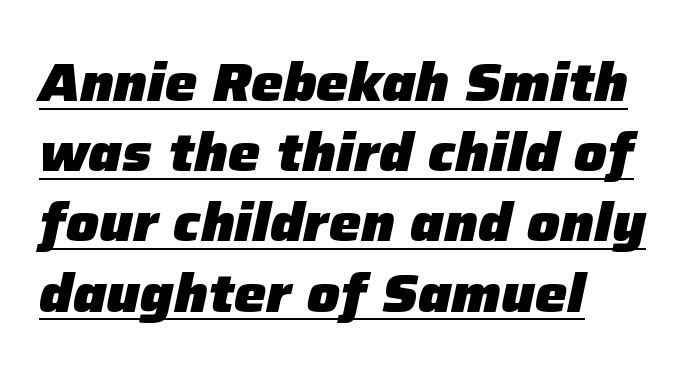
Q: Is the text bold? A: Yes.
Q: Is the text italic (slanted)? A: Yes, it leans right by about 12 degrees.
Q: Is the text underlined? A: Yes.
Q: How is the paragraph aligned? A: Left-aligned.
Q: Is the spacing between letters normal or unusually wide? A: Normal.
Q: Is the spacing between lines tight, normal or loose? A: Normal.
Q: Width (condensed, normal, or wide)? A: Normal.
Q: Stroke contrast? A: Low.
Q: x-height? A: Medium.
Q: Monospaced? A: No.
